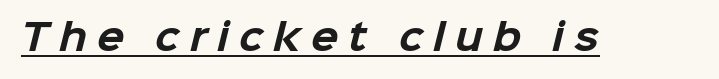
Q: Is the text bold? A: Yes.
Q: Is the typeface a serif or a sans-serif typeface? A: Sans-serif.
Q: Is the text underlined? A: Yes.
Q: Is the spacing between letters normal or unusually wide? A: Unusually wide.
Q: Width (condensed, normal, or wide)? A: Normal.
Q: Stroke contrast? A: Low.
Q: x-height? A: Medium.
Q: Monospaced? A: No.
